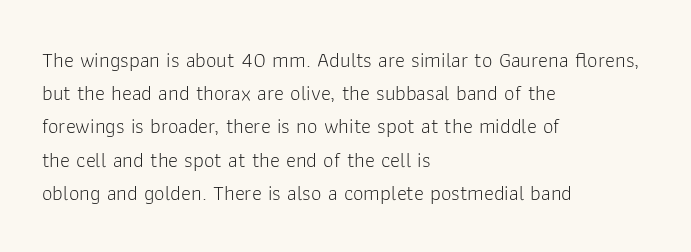
The face looks like a standard text weight, possibly lighter. Short and long lines alike share a common starting point at left. Vertically, the passage feels balanced, rows spaced as you'd expect. A bare baseline throughout the passage. Here the glyphs are tracked normally, forming tight word shapes.
